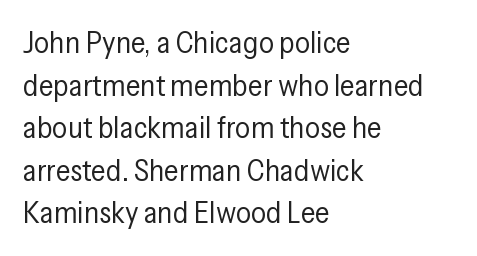
{"serif": "no", "italic": "no", "bold": "no", "weight": "regular", "width": "condensed", "stroke_contrast": "low", "x_height": "medium", "monospaced": "no", "underline": "no", "align": "left", "line_spacing": "normal", "line_spacing_ratio": 1.42, "letter_spacing": "normal", "letter_spacing_em": 0.0, "glyph_px": 30}
